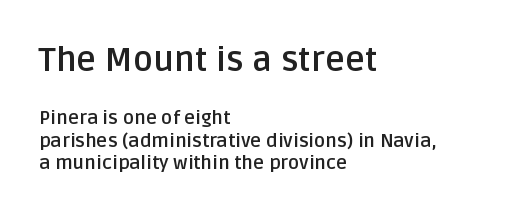
{"serif": "no", "italic": "no", "bold": "yes", "weight": "semibold", "width": "normal", "stroke_contrast": "low", "x_height": "large", "monospaced": "no", "underline": "no", "align": "left", "line_spacing_ratio": 1.18, "letter_spacing": "normal", "letter_spacing_em": 0.0, "larger_block": "first", "size_ratio": 1.79, "glyph_px": 34}
